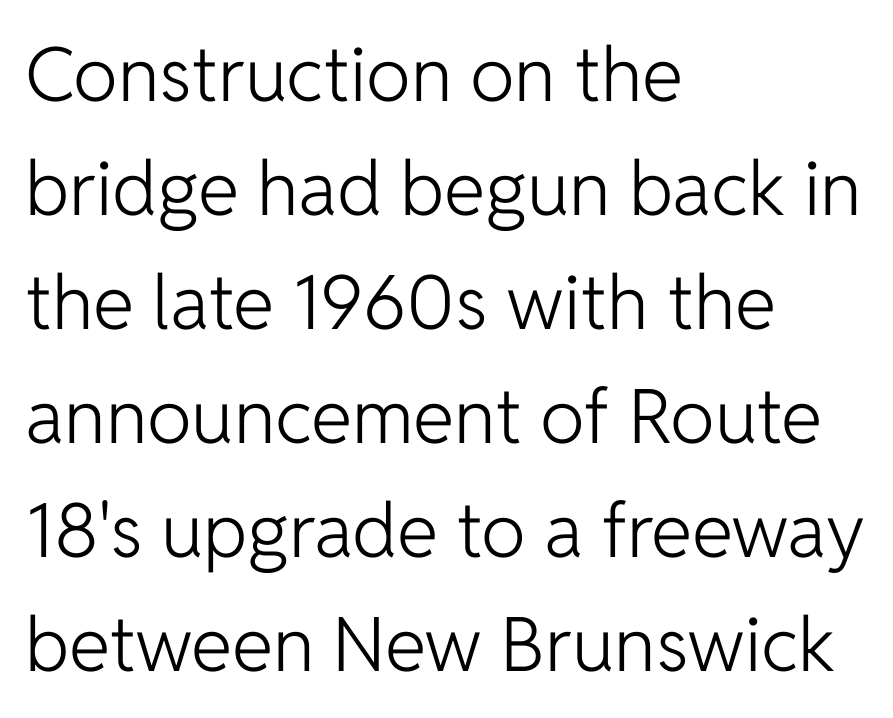
Q: Is the text bold? A: No.
Q: Is the text italic (slanted)? A: No, it is upright.
Q: Is the typeface a serif or a sans-serif typeface? A: Sans-serif.
Q: Is the text underlined? A: No.
Q: How is the paragraph aligned? A: Left-aligned.
Q: Is the spacing between letters normal or unusually wide? A: Normal.
Q: Is the spacing between lines tight, normal or loose? A: Normal.
Q: Width (condensed, normal, or wide)? A: Normal.
Q: Stroke contrast? A: Low.
Q: x-height? A: Medium.
Q: Monospaced? A: No.
